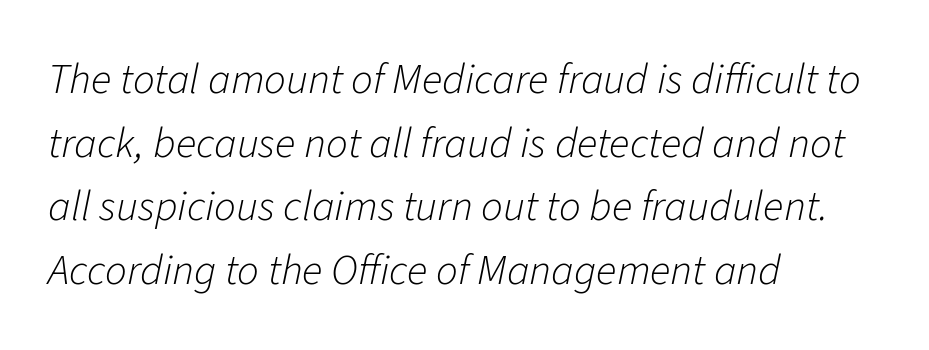
{"italic": "yes", "lean": "right", "slant_degrees": 11, "bold": "no", "weight": "light", "width": "normal", "stroke_contrast": "low", "x_height": "medium", "monospaced": "no", "underline": "no", "align": "left", "line_spacing": "normal", "line_spacing_ratio": 1.48, "letter_spacing": "normal", "letter_spacing_em": 0.0, "glyph_px": 43}
